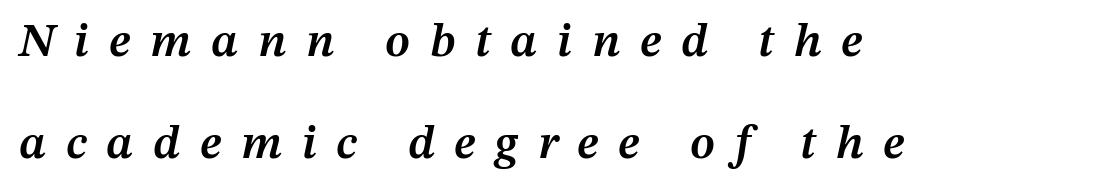
Q: Is the text bold? A: Semi-bold.
Q: Is the text italic (slanted)? A: Yes, it leans right by about 12 degrees.
Q: Is the text underlined? A: No.
Q: How is the paragraph aligned? A: Left-aligned.
Q: Is the spacing between letters normal or unusually wide? A: Unusually wide.
Q: Is the spacing between lines tight, normal or loose? A: Loose.
Q: Width (condensed, normal, or wide)? A: Normal.
Q: Stroke contrast? A: Medium.
Q: x-height? A: Medium.
Q: Monospaced? A: No.
